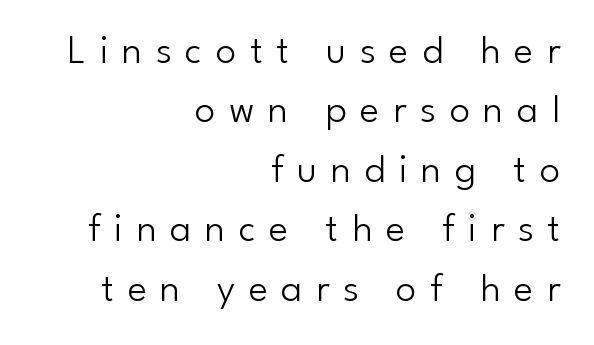
{"serif": "no", "italic": "no", "bold": "no", "weight": "light", "width": "normal", "stroke_contrast": "low", "x_height": "small", "monospaced": "no", "underline": "no", "align": "right", "line_spacing": "normal", "line_spacing_ratio": 1.45, "letter_spacing": "wide", "letter_spacing_em": 0.33, "glyph_px": 41}
